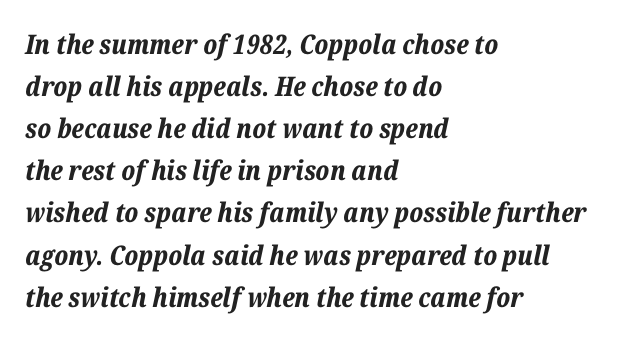
These lines keep a tight, regular rhythm from letter to letter. The line-height multiplier appears to be the usual default. The passage shown is not underscored anywhere. Leftover space on each line is placed entirely after the last word. Compared with an ordinary text face, these strokes are far heavier — a full bold. An italicized treatment has been applied to the whole sample.
